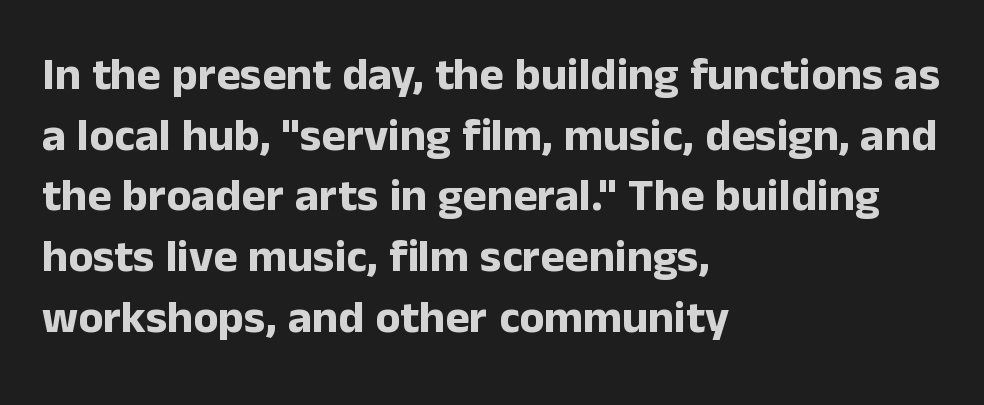
A bare baseline throughout the passage. No italicization has been applied; the sample stays upright. Classification — sans serif. Teacher's note: observe the even left margin — that is flush-left alignment. The designer left line spacing at the default.
